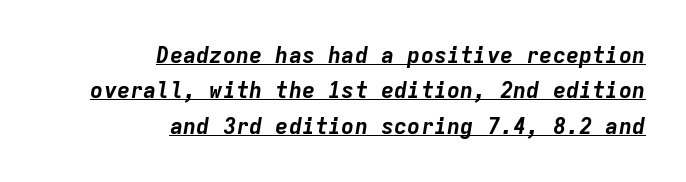
Default kerning and tracking; the words read as compact shapes. Horizontal alignment here is rightward, an uncommon choice for prose. The face used here has a pronounced slope to its letters. Underline: present. The rendering uses a moderate line-height, typical for paragraphs. Emphasis by weight is at full strength: bold.
